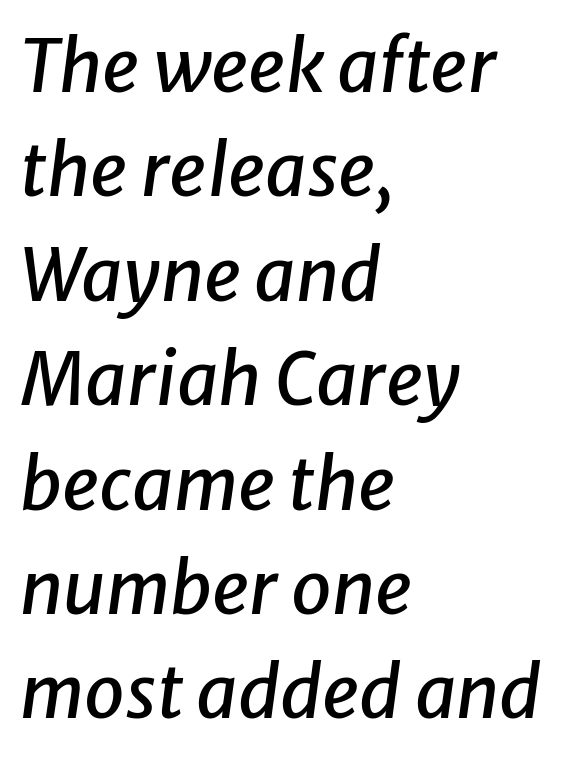
The space beneath each line is pristine and unruled. Horizontal alignment here is leftward, the default for most running prose. Is this a fixed-width face? No — the glyphs have proportional, varying widths. One glance says typical: line gaps are just what's usual. Observe the lean: these are italic letterforms. Words appear dense and cohesive because spacing is normal.
